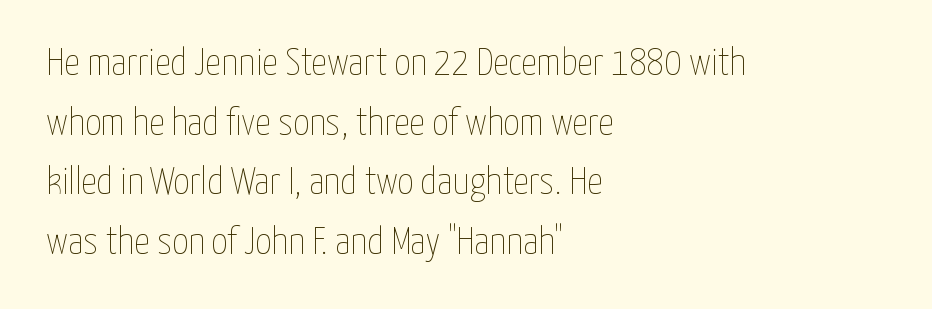
Q: Is the text bold? A: No.
Q: Is the text italic (slanted)? A: No, it is upright.
Q: Is the text underlined? A: No.
Q: How is the paragraph aligned? A: Left-aligned.
Q: Is the spacing between letters normal or unusually wide? A: Normal.
Q: Is the spacing between lines tight, normal or loose? A: Normal.
Q: Width (condensed, normal, or wide)? A: Condensed.
Q: Stroke contrast? A: Low.
Q: x-height? A: Medium.
Q: Monospaced? A: No.
